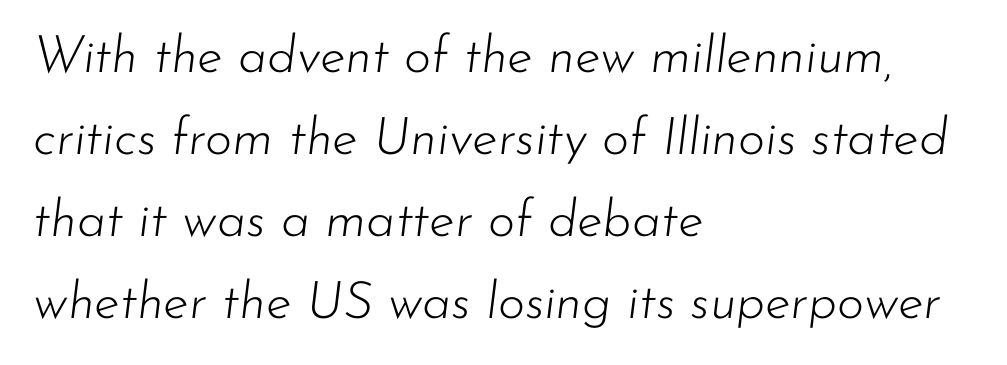
Leading: standard. Only glyphs here, with clear space below each row. Weight: regular or lighter. The tracking reads as untouched default to a designer's eye.
